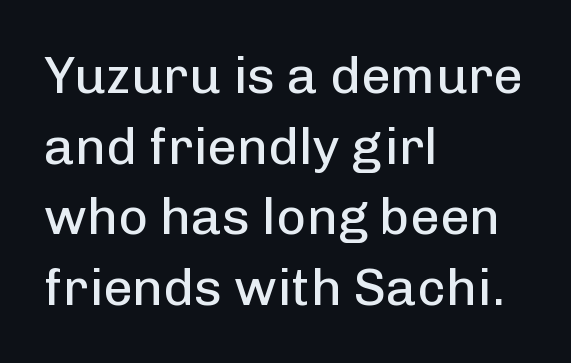
The image shows 52 px regular-weight sans-serif type, upright; set left-aligned, normal line spacing (1.36x), normal letter spacing, not underlined; low stroke contrast and a medium x-height.
